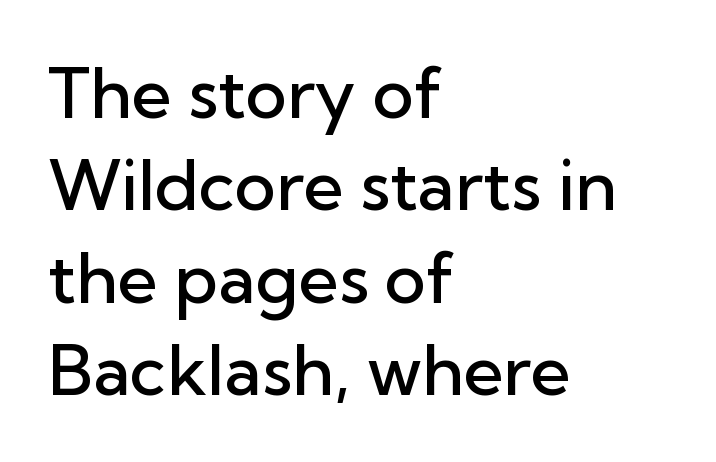
Q: Is the text bold? A: Semi-bold.
Q: Is the text italic (slanted)? A: No, it is upright.
Q: Is the typeface a serif or a sans-serif typeface? A: Sans-serif.
Q: Is the text underlined? A: No.
Q: How is the paragraph aligned? A: Left-aligned.
Q: Is the spacing between letters normal or unusually wide? A: Normal.
Q: Is the spacing between lines tight, normal or loose? A: Normal.
Q: Width (condensed, normal, or wide)? A: Normal.
Q: Stroke contrast? A: Low.
Q: x-height? A: Medium.
Q: Monospaced? A: No.
